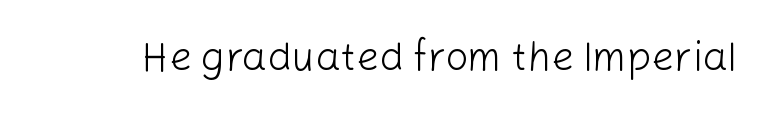
{"serif": "no", "italic": "no", "bold": "no", "weight": "light", "width": "normal", "stroke_contrast": "low", "x_height": "medium", "monospaced": "no", "underline": "no", "letter_spacing": "normal", "letter_spacing_em": 0.0, "glyph_px": 40}
